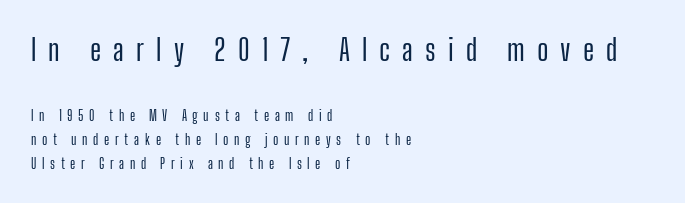
Q: Is the text italic (slanted)? A: No, it is upright.
Q: Is the typeface a serif or a sans-serif typeface? A: Sans-serif.
Q: Is the text underlined? A: No.
Q: How is the paragraph aligned? A: Left-aligned.
Q: Is the spacing between letters normal or unusually wide? A: Unusually wide.
Q: Which block of text is set in a larger size, the first (top) or the second (bottom)? A: The first (top) one.
Q: Width (condensed, normal, or wide)? A: Condensed.
Q: Stroke contrast? A: Low.
Q: x-height? A: Medium.
Q: Monospaced? A: No.
